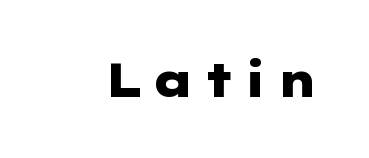
The image shows 48 px heavy, wide sans-serif type, upright; set not underlined; low stroke contrast and a medium x-height.
